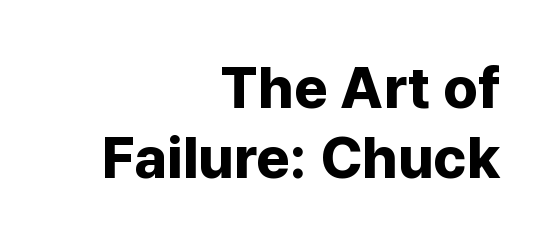
There is no visible air inserted between adjacent glyphs. Style check: upright. If you drew a ruler down the right edge, every line would touch it. Varying glyph widths throughout — classic text-font behaviour. Bold? Absolutely — the strokes are thick and heavy. Nope, no serifs anywhere on these letters.
